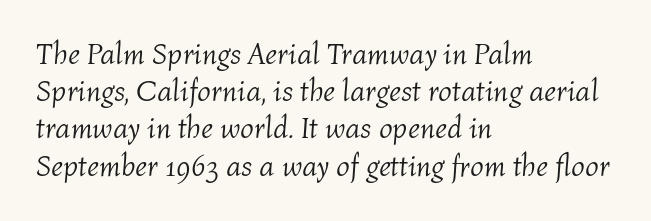
Q: Is the text bold? A: No.
Q: Is the text italic (slanted)? A: Yes, it leans right by about 4 degrees.
Q: Is the text underlined? A: No.
Q: How is the paragraph aligned? A: Left-aligned.
Q: Is the spacing between letters normal or unusually wide? A: Normal.
Q: Width (condensed, normal, or wide)? A: Normal.
Q: Stroke contrast? A: Medium.
Q: x-height? A: Medium.
Q: Monospaced? A: No.
